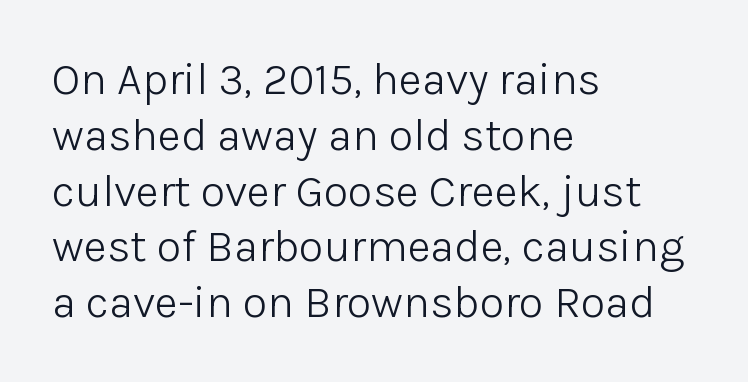
Each letter keeps its own natural width here, so spacing adapts to shape. It's the straight-up-and-down kind of type. The horizontal fit of the characters is conventional and even. One-word summary of the alignment: left. Stems and bowls with no extra thickness — not bold. The baseline area is clear.
